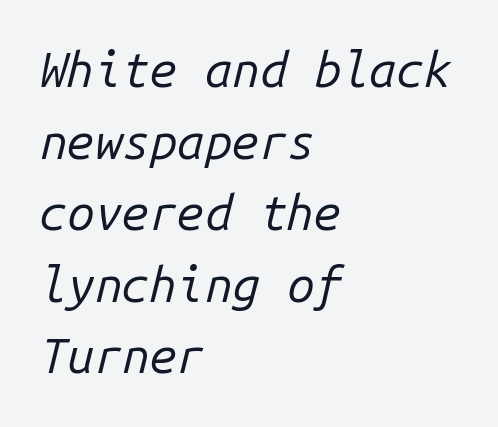
The type is set solid horizontally, with unmodified tracking. The characters are drawn with everyday or finer stroke widths. Spacing verdict: monospaced, one width for all characters. Designer's note — italics engaged. Each row of text sits above clean, open space. Layout note: lines flush left.
